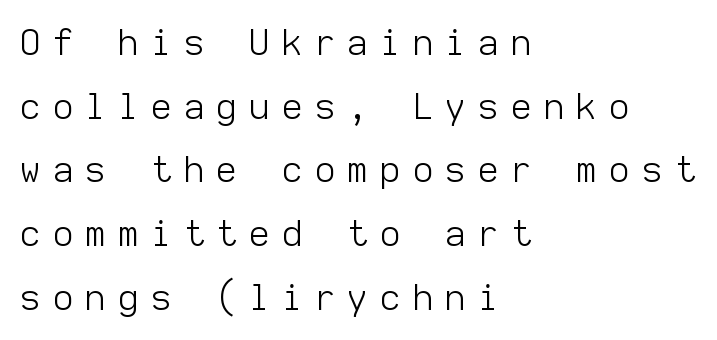
Counters stay open thanks to moderate or lighter strokes. Style check: upright. Typographically, this falls in the sans-serif category. The letters march in equal steps, a hallmark of fixed-pitch type.
